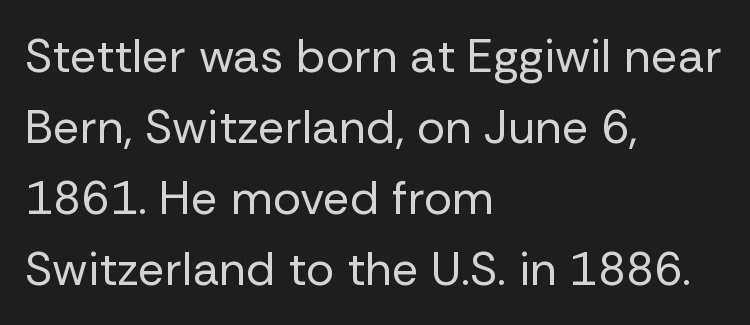
The image shows 47 px regular-weight sans-serif type, upright; set left-aligned, normal line spacing (1.51x), normal letter spacing, not underlined; low stroke contrast and a medium x-height.
